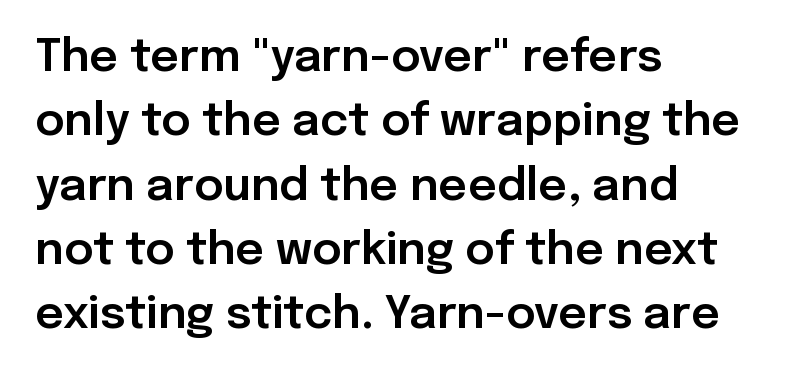
{"serif": "no", "italic": "no", "width": "normal", "stroke_contrast": "low", "x_height": "medium", "monospaced": "no", "underline": "no", "align": "left", "line_spacing": "normal", "line_spacing_ratio": 1.43, "letter_spacing": "normal", "letter_spacing_em": 0.0, "glyph_px": 45}
